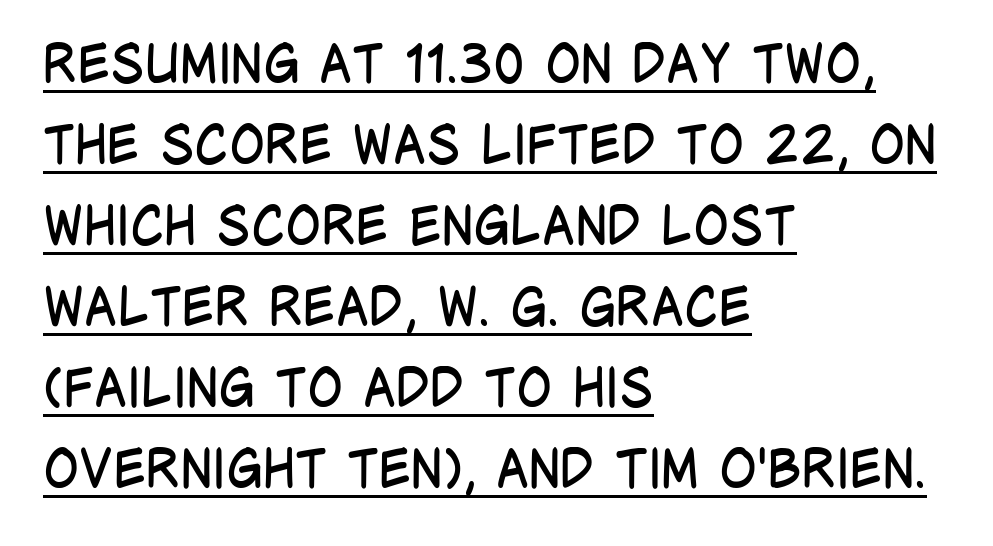
In terms of posture, this sample is upright. Baseline-to-baseline distance is the conventional proportion of letter height. Is there an underline? Yes — a line sits under the letters. This rendering uses left alignment, leaving the right contour irregular.
